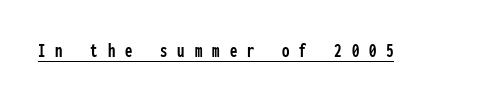
The image shows 21 px text type, upright; set unusually wide letter spacing (+0.48 em), underlined.
